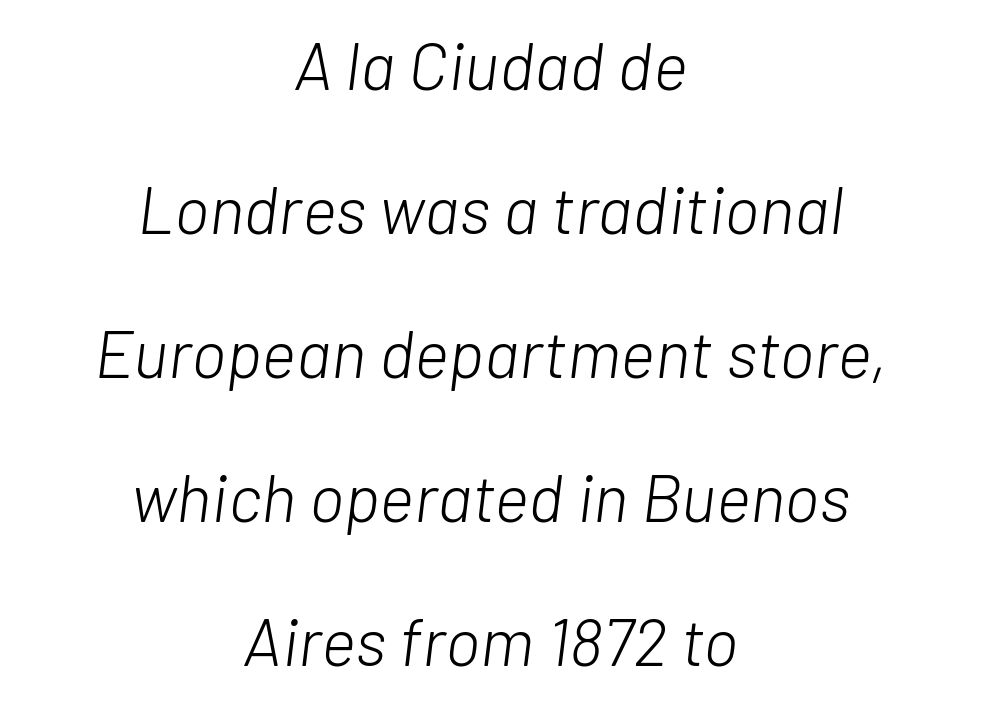
The image shows 67 px light type, italic (leaning right); set centered, loose line spacing (2.15x), normal letter spacing, not underlined; low stroke contrast and a medium x-height.
